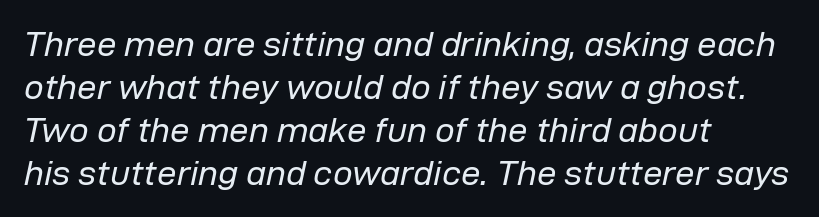
Q: Is the text bold? A: No.
Q: Is the text italic (slanted)? A: Yes, it leans right by about 12 degrees.
Q: Is the text underlined? A: No.
Q: How is the paragraph aligned? A: Left-aligned.
Q: Is the spacing between letters normal or unusually wide? A: Normal.
Q: Width (condensed, normal, or wide)? A: Normal.
Q: Stroke contrast? A: Low.
Q: x-height? A: Medium.
Q: Monospaced? A: No.
